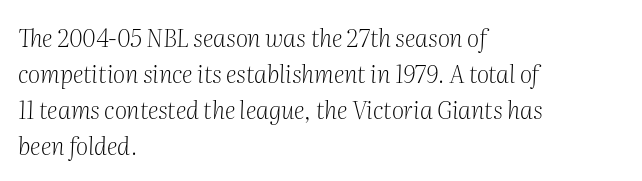
The image shows 24 px text type, italic (leaning right); set left-aligned, normal line spacing (1.5x), normal letter spacing, not underlined.
